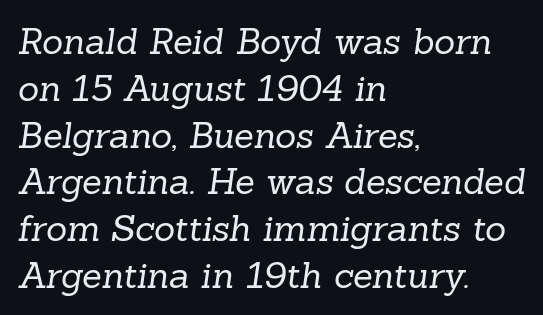
Q: Is the text bold? A: No.
Q: Is the typeface a serif or a sans-serif typeface? A: Serif.
Q: Is the text underlined? A: No.
Q: How is the paragraph aligned? A: Left-aligned.
Q: Is the spacing between letters normal or unusually wide? A: Normal.
Q: Is the spacing between lines tight, normal or loose? A: Normal.
Q: Width (condensed, normal, or wide)? A: Normal.
Q: Stroke contrast? A: Low.
Q: x-height? A: Medium.
Q: Monospaced? A: No.
